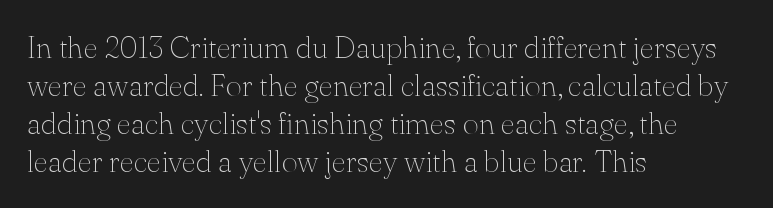
Q: Is the text bold? A: No.
Q: Is the text italic (slanted)? A: No, it is upright.
Q: Is the typeface a serif or a sans-serif typeface? A: Serif.
Q: Is the text underlined? A: No.
Q: How is the paragraph aligned? A: Left-aligned.
Q: Is the spacing between letters normal or unusually wide? A: Normal.
Q: Width (condensed, normal, or wide)? A: Normal.
Q: Stroke contrast? A: Medium.
Q: x-height? A: Small.
Q: Monospaced? A: No.
